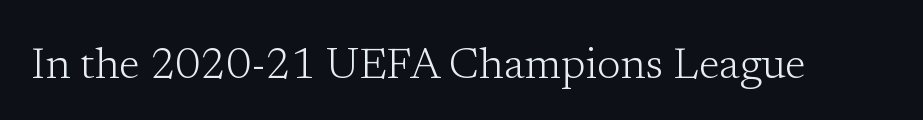
The image shows 43 px light serif type, upright; set normal letter spacing, not underlined; low stroke contrast and a medium x-height.
